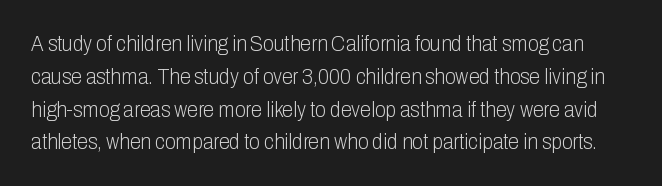
The image shows 22 px text type, upright; set normal line spacing (1.49x), normal letter spacing, not underlined.
